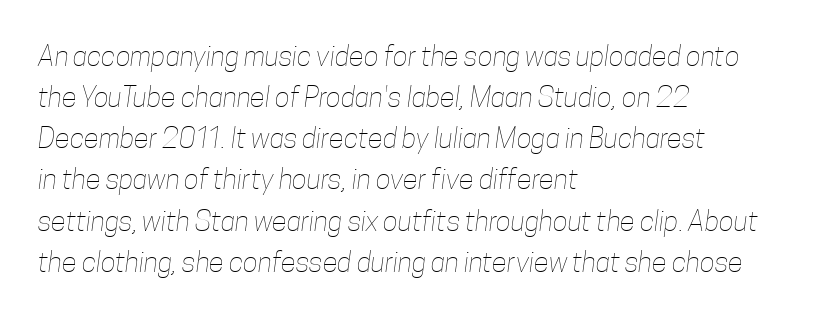
Where is the straight margin? On the left. Characters follow at the spacing the type designer built in. A typesetter would call this leading conventional body-copy spacing. The gap between lines stays unmarked. Is this a fixed-width face? No — the glyphs have proportional, varying widths. The characters are drawn with everyday or finer stroke widths.
